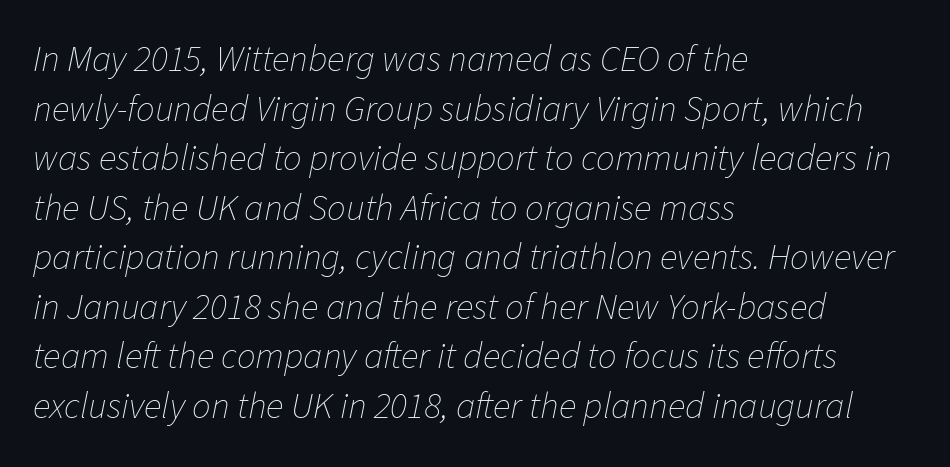
{"italic": "yes", "lean": "right", "slant_degrees": 11, "bold": "no", "weight": "thin", "width": "normal", "stroke_contrast": "low", "x_height": "medium", "monospaced": "no", "underline": "no", "align": "left", "line_spacing": "normal", "line_spacing_ratio": 1.34, "letter_spacing": "normal", "letter_spacing_em": 0.0, "glyph_px": 37}
